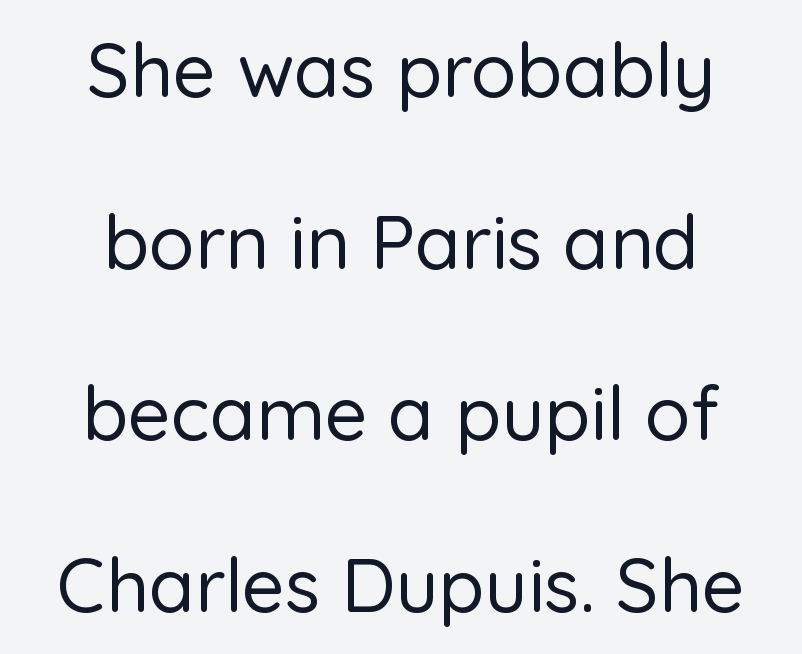
Q: Is the text italic (slanted)? A: No, it is upright.
Q: Is the typeface a serif or a sans-serif typeface? A: Sans-serif.
Q: Is the text underlined? A: No.
Q: How is the paragraph aligned? A: Centered.
Q: Is the spacing between letters normal or unusually wide? A: Normal.
Q: Is the spacing between lines tight, normal or loose? A: Loose.
Q: Width (condensed, normal, or wide)? A: Normal.
Q: Stroke contrast? A: Low.
Q: x-height? A: Medium.
Q: Monospaced? A: No.
